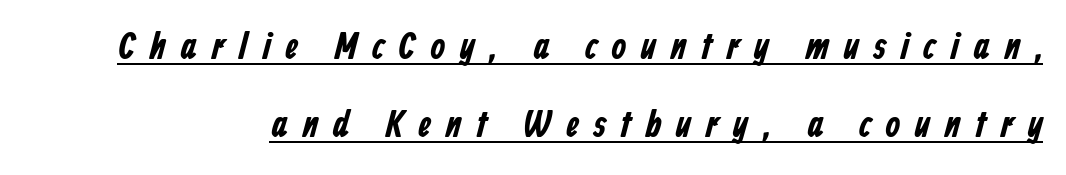
{"serif": "no", "width": "condensed", "stroke_contrast": "low", "x_height": "medium", "monospaced": "no", "underline": "yes", "line_spacing": "loose", "line_spacing_ratio": 2.05, "letter_spacing": "wide", "letter_spacing_em": 0.37, "glyph_px": 38}
